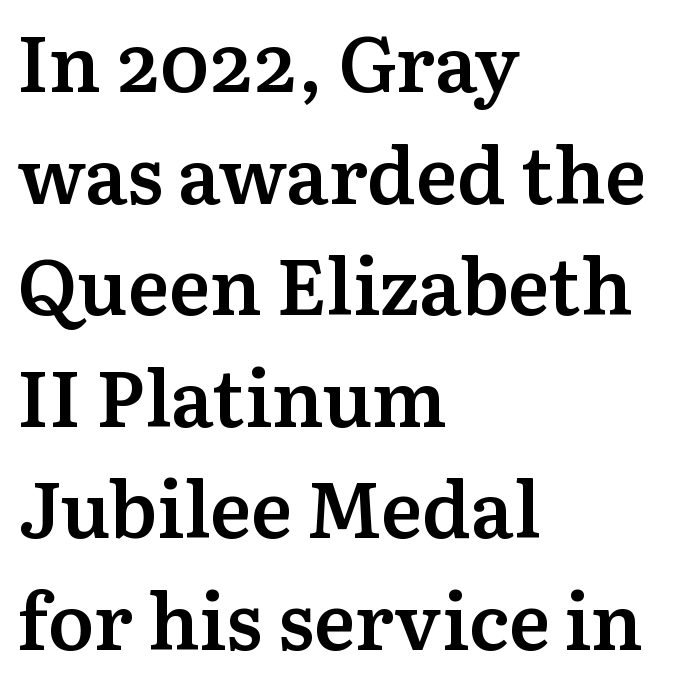
{"serif": "yes", "italic": "no", "bold": "semi", "weight": "semibold", "width": "normal", "stroke_contrast": "medium", "x_height": "medium", "monospaced": "no", "underline": "no", "align": "left", "line_spacing": "normal", "line_spacing_ratio": 1.43, "letter_spacing": "normal", "letter_spacing_em": 0.0, "glyph_px": 78}
